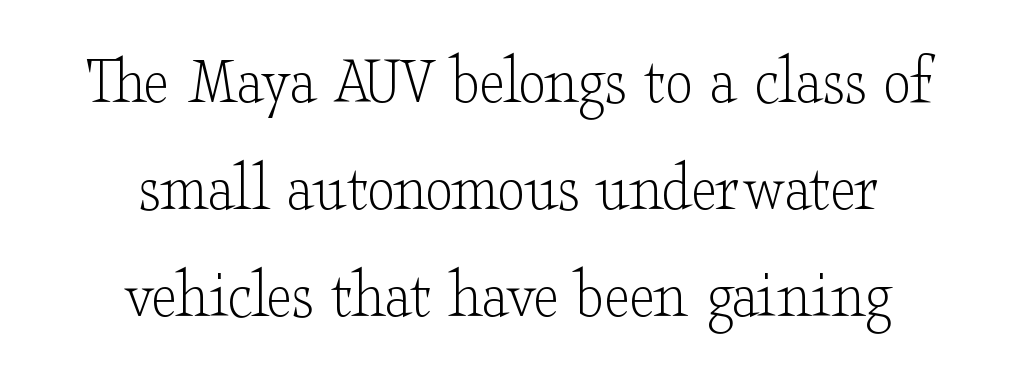
The designer left line spacing at the default. Only glyphs here, with clear space below each row. Font category for this specimen: serif. Do the characters align in a grid? No, the font is proportional.
